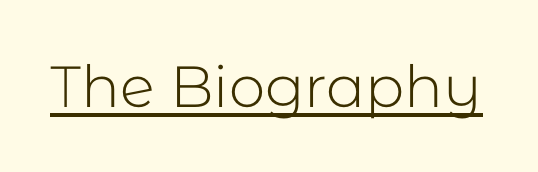
{"serif": "no", "italic": "no", "bold": "no", "weight": "light", "width": "normal", "stroke_contrast": "low", "x_height": "medium", "monospaced": "no", "underline": "yes", "letter_spacing": "normal", "letter_spacing_em": 0.0, "glyph_px": 58}
